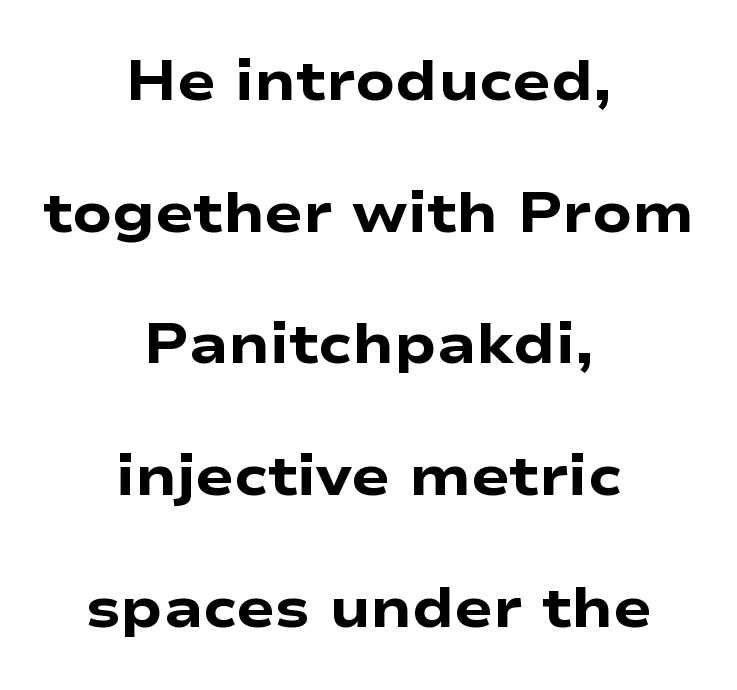
{"serif": "no", "italic": "no", "bold": "yes", "weight": "heavy", "width": "wide", "stroke_contrast": "low", "x_height": "medium", "monospaced": "no", "underline": "no", "align": "center", "line_spacing": "loose", "line_spacing_ratio": 2.31, "letter_spacing": "normal", "letter_spacing_em": 0.0, "glyph_px": 57}
